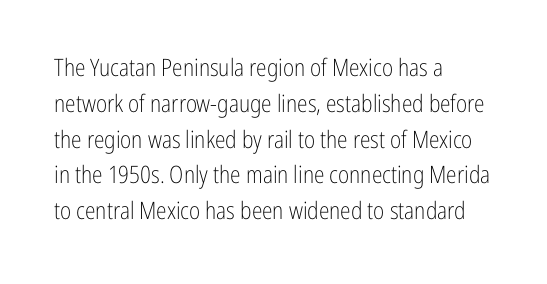
Q: Is the text bold? A: No.
Q: Is the text italic (slanted)? A: No, it is upright.
Q: Is the text underlined? A: No.
Q: How is the paragraph aligned? A: Left-aligned.
Q: Is the spacing between letters normal or unusually wide? A: Normal.
Q: Is the spacing between lines tight, normal or loose? A: Normal.
